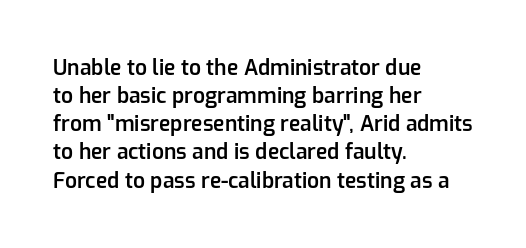
Q: Is the text bold? A: Semi-bold.
Q: Is the text italic (slanted)? A: No, it is upright.
Q: Is the text underlined? A: No.
Q: How is the paragraph aligned? A: Left-aligned.
Q: Is the spacing between letters normal or unusually wide? A: Normal.
Q: Is the spacing between lines tight, normal or loose? A: Normal.
